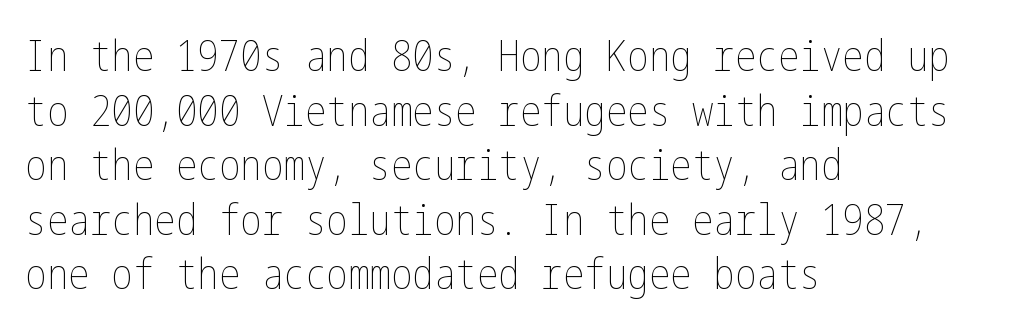
Q: Is the text bold? A: No.
Q: Is the text italic (slanted)? A: No, it is upright.
Q: Is the text underlined? A: No.
Q: How is the paragraph aligned? A: Left-aligned.
Q: Is the spacing between letters normal or unusually wide? A: Normal.
Q: Is the spacing between lines tight, normal or loose? A: Normal.
Q: Width (condensed, normal, or wide)? A: Condensed.
Q: Stroke contrast? A: Low.
Q: x-height? A: Medium.
